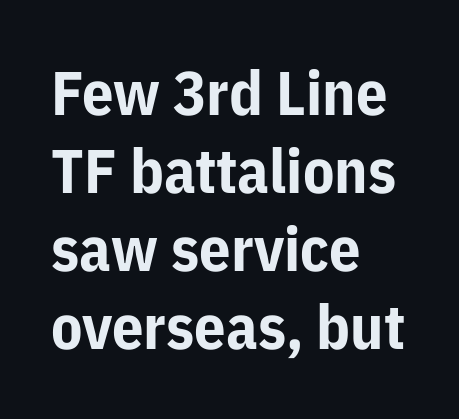
Q: Is the text bold? A: Yes.
Q: Is the text italic (slanted)? A: No, it is upright.
Q: Is the typeface a serif or a sans-serif typeface? A: Sans-serif.
Q: Is the text underlined? A: No.
Q: How is the paragraph aligned? A: Left-aligned.
Q: Is the spacing between letters normal or unusually wide? A: Normal.
Q: Is the spacing between lines tight, normal or loose? A: Normal.
Q: Width (condensed, normal, or wide)? A: Normal.
Q: Stroke contrast? A: Low.
Q: x-height? A: Medium.
Q: Monospaced? A: No.
